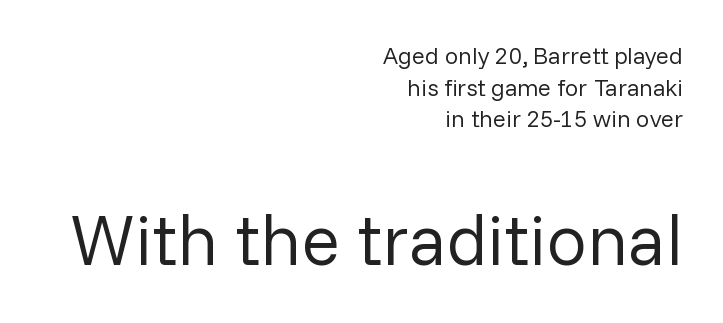
This is sans-serif lettering, the kind often seen on screens and signage. Each new line begins a customary step beneath the previous one. Nothing unusual about the tracking: characters are spaced as the font intends. The typeface has the unassuming heft of standard copy or less. The composition opens small and finishes big. Underline: absent.
